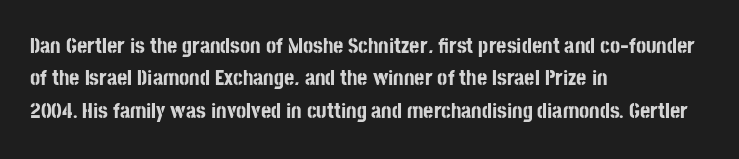
This block has exactly the height ordinary leading produces. A roman cut, with each character standing at attention. Typesetter's note: full bold, strokes at maximum text heaviness. The rendering anchors every line to the left-hand side.
